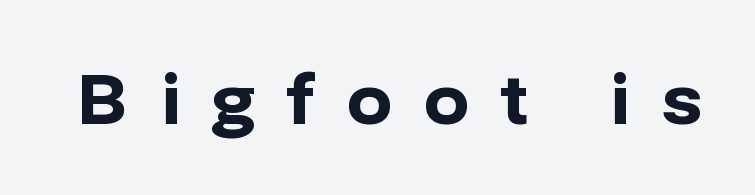
Q: Is the text bold? A: Yes.
Q: Is the text italic (slanted)? A: No, it is upright.
Q: Is the typeface a serif or a sans-serif typeface? A: Sans-serif.
Q: Is the text underlined? A: No.
Q: Is the spacing between letters normal or unusually wide? A: Unusually wide.
Q: Width (condensed, normal, or wide)? A: Normal.
Q: Stroke contrast? A: Low.
Q: x-height? A: Medium.
Q: Monospaced? A: No.
